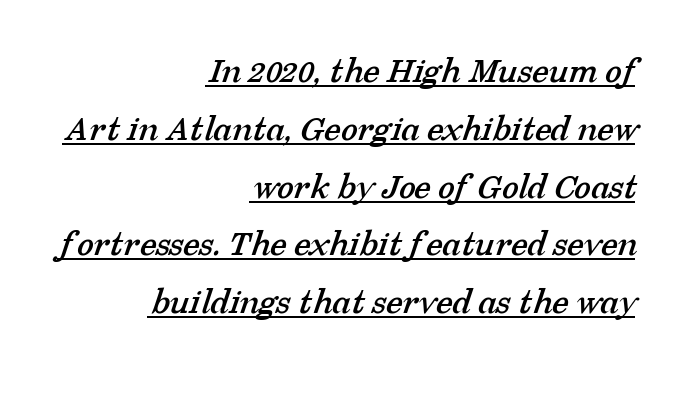
Every word sits above its own underline. What's the leading like? Ordinary, nothing unusual. The type family on display is of the serif kind. The paragraph has a hard right edge and a soft left edge.
